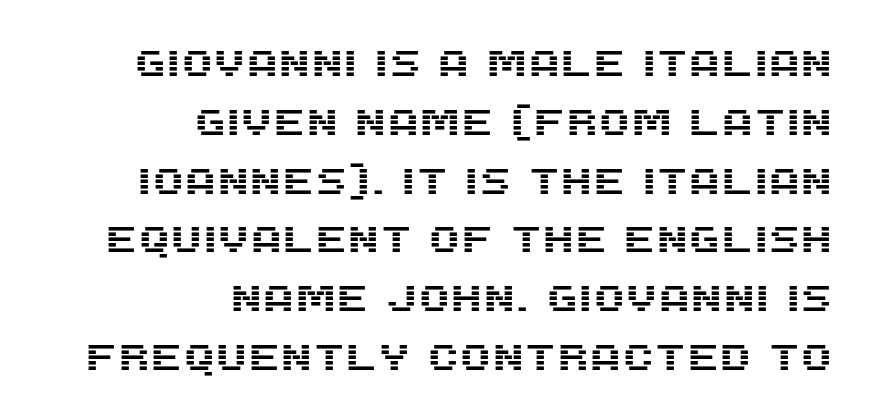
Q: Is the text italic (slanted)? A: No, it is upright.
Q: Is the typeface a serif or a sans-serif typeface? A: Sans-serif.
Q: Is the text underlined? A: No.
Q: How is the paragraph aligned? A: Right-aligned.
Q: Is the spacing between letters normal or unusually wide? A: Normal.
Q: Is the spacing between lines tight, normal or loose? A: Normal.
Q: Width (condensed, normal, or wide)? A: Normal.
Q: Stroke contrast? A: Medium.
Q: x-height? A: Large.
Q: Monospaced? A: No.
